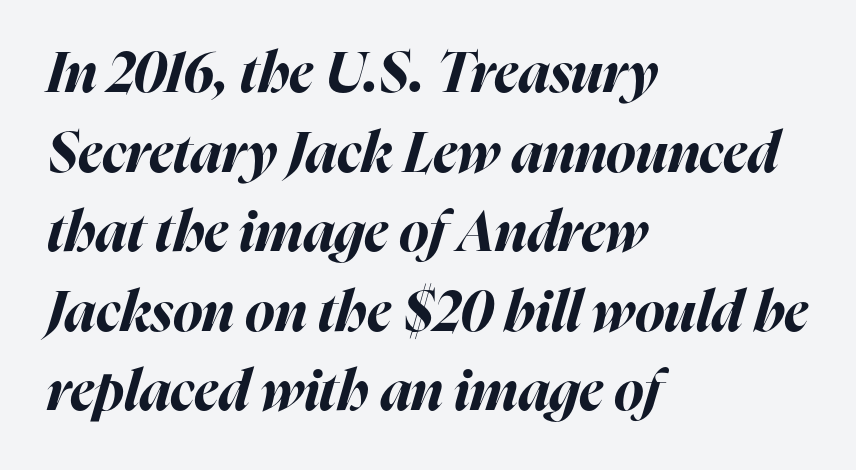
Q: Is the text bold? A: Yes.
Q: Is the text italic (slanted)? A: Yes, it leans right by about 16 degrees.
Q: Is the text underlined? A: No.
Q: How is the paragraph aligned? A: Left-aligned.
Q: Is the spacing between letters normal or unusually wide? A: Normal.
Q: Is the spacing between lines tight, normal or loose? A: Normal.
Q: Width (condensed, normal, or wide)? A: Normal.
Q: Stroke contrast? A: High.
Q: x-height? A: Medium.
Q: Monospaced? A: No.
